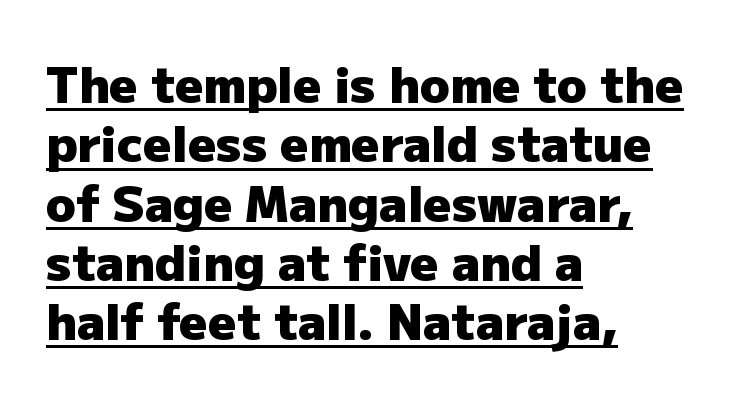
{"serif": "no", "italic": "no", "bold": "yes", "weight": "heavy", "width": "normal", "stroke_contrast": "low", "x_height": "medium", "monospaced": "no", "underline": "yes", "align": "left", "line_spacing_ratio": 1.21, "letter_spacing": "normal", "letter_spacing_em": 0.0, "glyph_px": 49}
